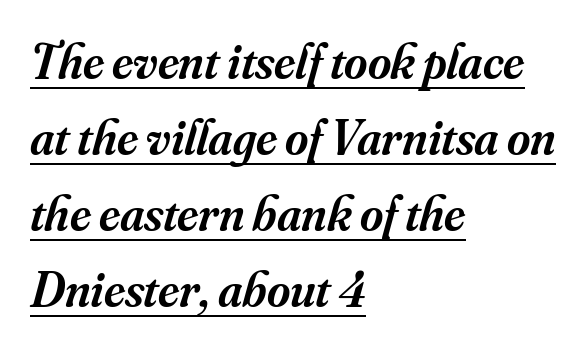
A typesetter would mark this as italic. A typographer would call this underscored text. Look at the stroke-to-counter ratio: somewhat heavy, a semibold. Leftover space on each line is placed entirely after the last word. What stands out about the letter spacing? Nothing — it is the standard amount.
